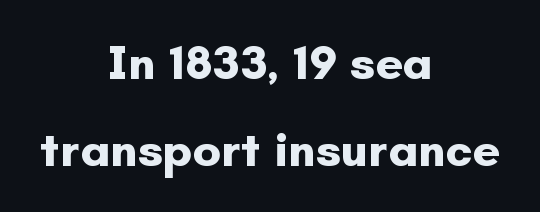
The image shows 49 px bold sans-serif type, upright; set centered, line spacing 1.78x, normal letter spacing, not underlined; low stroke contrast and a small x-height.
